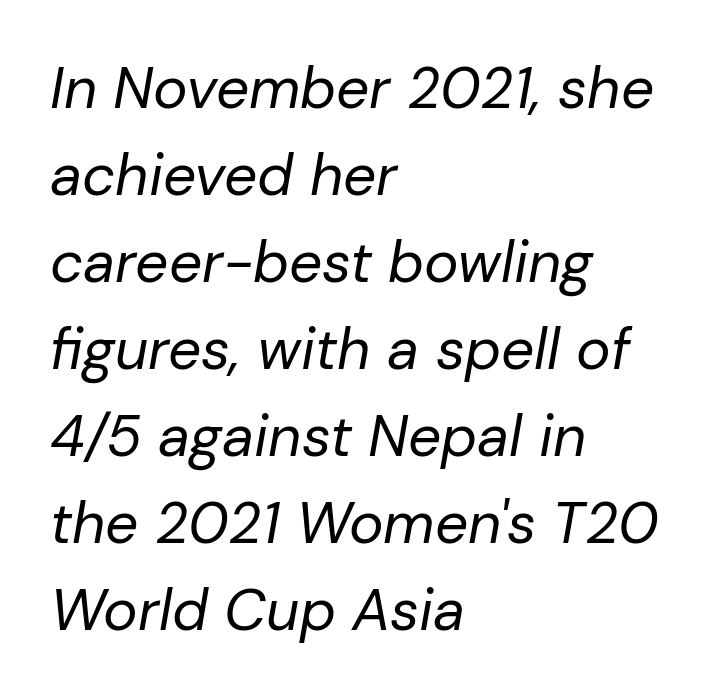
Q: Is the text bold? A: No.
Q: Is the text italic (slanted)? A: Yes, it leans right by about 10 degrees.
Q: Is the text underlined? A: No.
Q: How is the paragraph aligned? A: Left-aligned.
Q: Is the spacing between letters normal or unusually wide? A: Normal.
Q: Is the spacing between lines tight, normal or loose? A: Normal.
Q: Width (condensed, normal, or wide)? A: Normal.
Q: Stroke contrast? A: Low.
Q: x-height? A: Medium.
Q: Monospaced? A: No.
